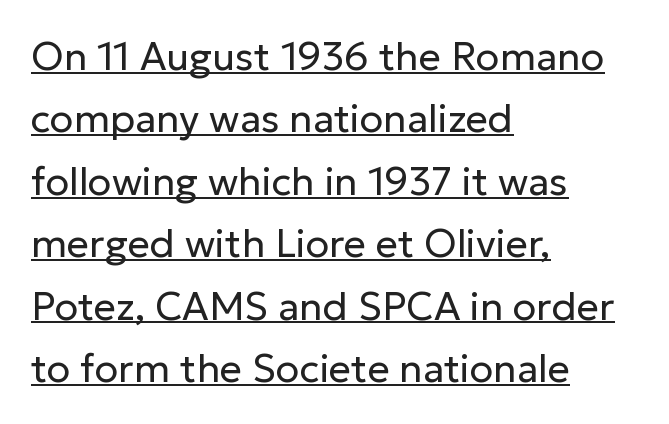
Letter spacing: default. The rendering shows plain stroke endings on the letterforms — a sans-serif design. Does the lettering tilt? It doesn't — this is upright. The block of text has a typical density, with ordinary space between rows.
